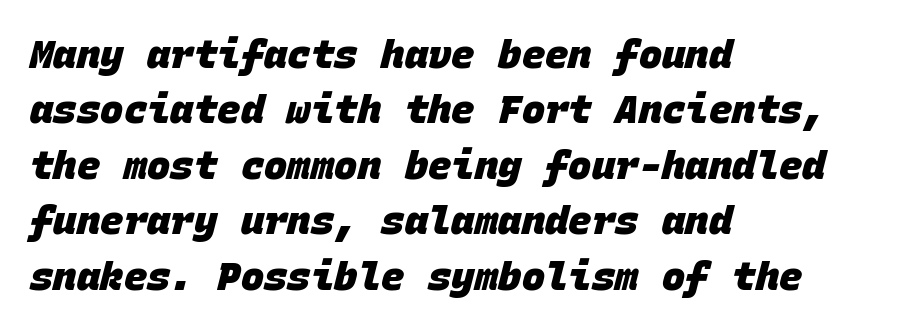
Q: Is the text bold? A: Yes.
Q: Is the typeface a serif or a sans-serif typeface? A: Sans-serif.
Q: Is the text underlined? A: No.
Q: How is the paragraph aligned? A: Left-aligned.
Q: Is the spacing between letters normal or unusually wide? A: Normal.
Q: Is the spacing between lines tight, normal or loose? A: Normal.
Q: Width (condensed, normal, or wide)? A: Normal.
Q: Stroke contrast? A: Low.
Q: x-height? A: Large.
Q: Monospaced? A: Yes.
